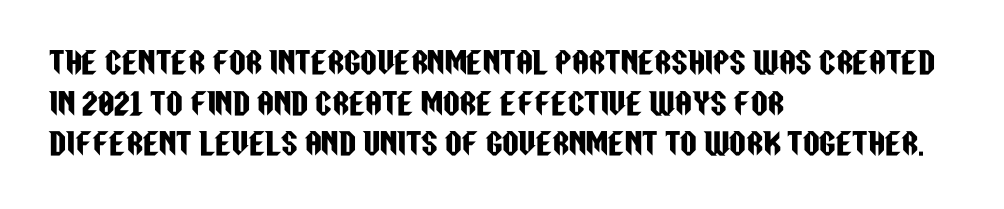
The lines in this sample share a left origin and differ only in where they stop. The face used here is proportionally spaced, like ordinary book or web type. This sample uses an upright cut, with every glyph sitting square on the baseline. A typesetter would call this leading conventional body-copy spacing. Type style note: lacks serifs. The passage shown is not underscored anywhere.
